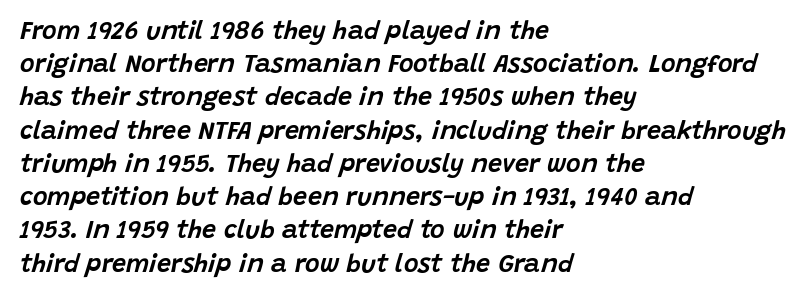
Q: Is the text italic (slanted)? A: Yes, it leans right by about 15 degrees.
Q: Is the text underlined? A: No.
Q: How is the paragraph aligned? A: Left-aligned.
Q: Is the spacing between letters normal or unusually wide? A: Normal.
Q: Is the spacing between lines tight, normal or loose? A: Normal.
